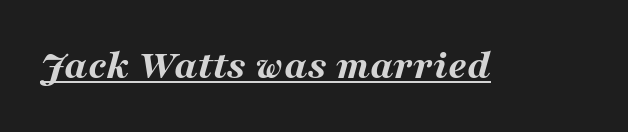
Q: Is the text bold? A: Yes.
Q: Is the text italic (slanted)? A: Yes, it leans right by about 16 degrees.
Q: Is the text underlined? A: Yes.
Q: Is the spacing between letters normal or unusually wide? A: Normal.
Q: Width (condensed, normal, or wide)? A: Wide.
Q: Stroke contrast? A: Medium.
Q: x-height? A: Medium.
Q: Monospaced? A: No.
